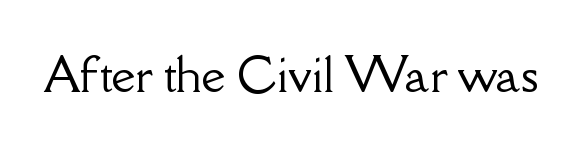
The image shows 46 px serif type, upright; set normal letter spacing, not underlined; low stroke contrast and a small x-height.
